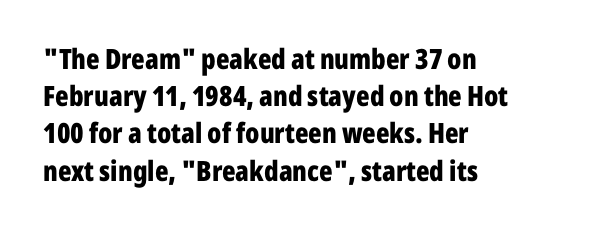
The image shows 28 px bold, condensed sans-serif type, upright; set left-aligned, normal line spacing (1.33x), normal letter spacing, not underlined; low stroke contrast and a medium x-height.
